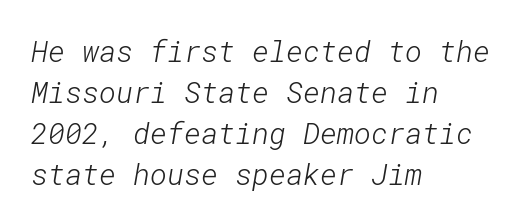
Q: Is the text bold? A: No.
Q: Is the typeface a serif or a sans-serif typeface? A: Sans-serif.
Q: Is the text underlined? A: No.
Q: How is the paragraph aligned? A: Left-aligned.
Q: Is the spacing between letters normal or unusually wide? A: Normal.
Q: Is the spacing between lines tight, normal or loose? A: Normal.
Q: Width (condensed, normal, or wide)? A: Normal.
Q: Stroke contrast? A: Low.
Q: x-height? A: Medium.
